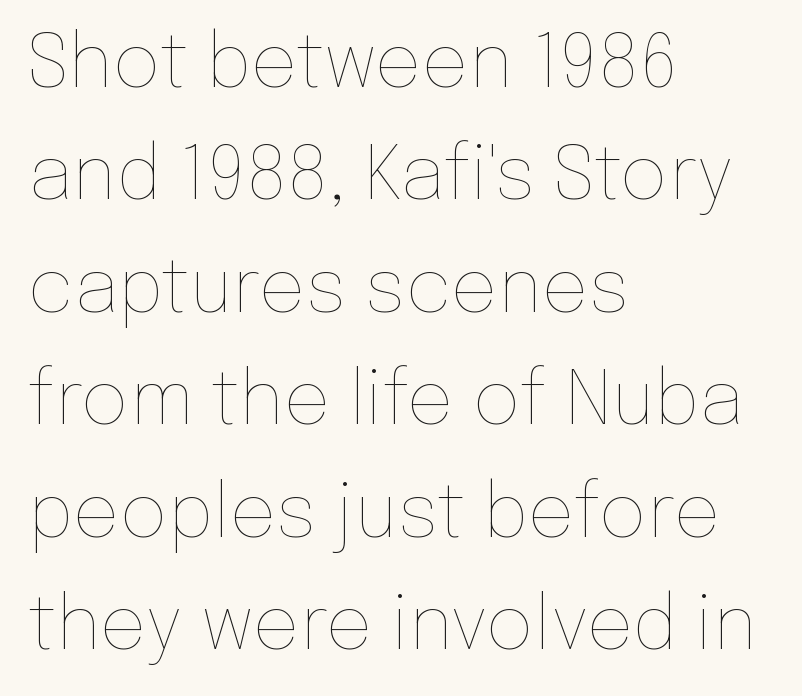
Q: Is the text bold? A: No.
Q: Is the text italic (slanted)? A: No, it is upright.
Q: Is the text underlined? A: No.
Q: How is the paragraph aligned? A: Left-aligned.
Q: Is the spacing between letters normal or unusually wide? A: Normal.
Q: Is the spacing between lines tight, normal or loose? A: Normal.
Q: Width (condensed, normal, or wide)? A: Normal.
Q: Stroke contrast? A: Low.
Q: x-height? A: Medium.
Q: Monospaced? A: No.
